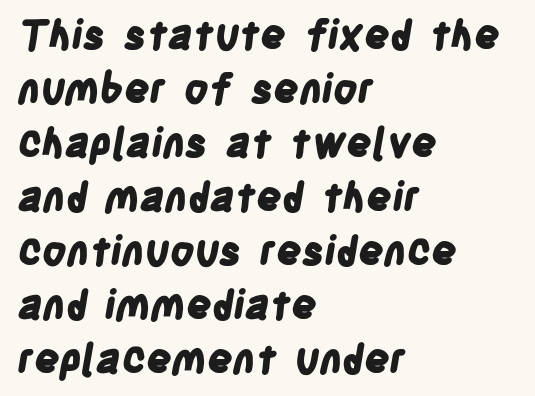
The image shows 40 px bold, condensed sans-serif type; set left-aligned, normal line spacing (1.35x), normal letter spacing, not underlined; low stroke contrast and a large x-height.
